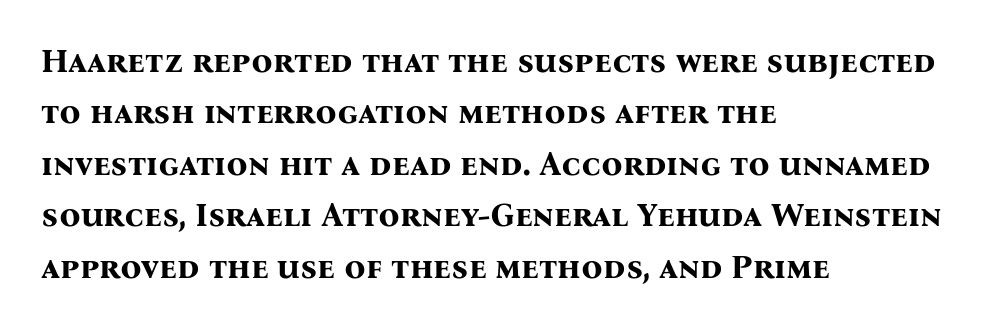
Descender tails drop into unmarked territory. Glyph-to-glyph distance matches everyday printed text. Yep, those are serifs on the letters. You can tell it's not italic because the verticals are truly vertical.
